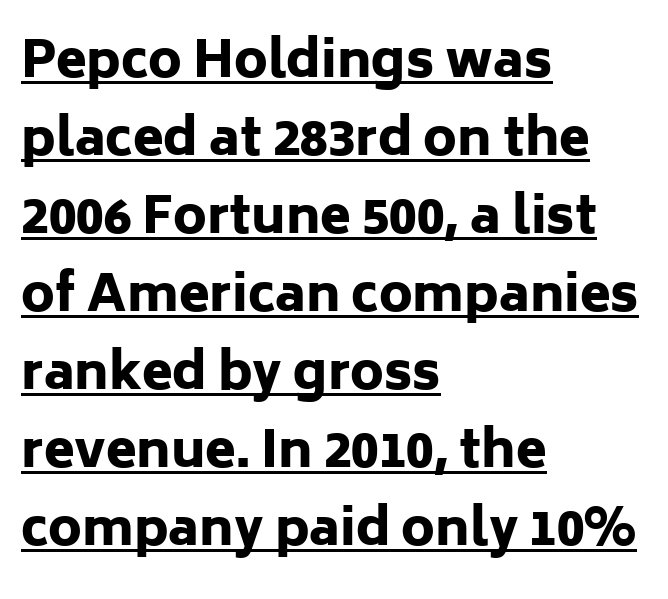
Type style note: lacks serifs. Standard letterfit; no display-style spreading of the glyphs. Reading down the column, the eye jumps a familiar distance to each next line. Typesetter's note: full bold, strokes at maximum text heaviness.
